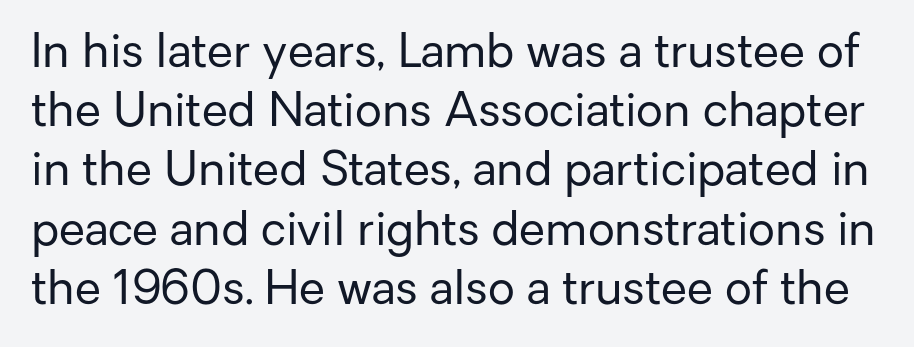
{"serif": "no", "italic": "no", "bold": "no", "weight": "regular", "width": "normal", "stroke_contrast": "low", "x_height": "medium", "monospaced": "no", "underline": "no", "line_spacing": "normal", "line_spacing_ratio": 1.26, "letter_spacing": "normal", "letter_spacing_em": 0.0, "glyph_px": 47}
